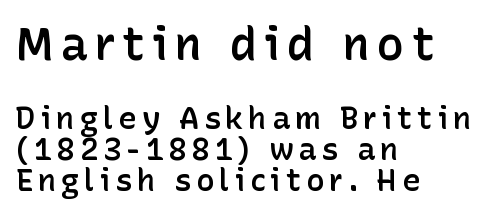
Q: Is the text bold? A: Semi-bold.
Q: Is the text italic (slanted)? A: No, it is upright.
Q: Is the typeface a serif or a sans-serif typeface? A: Sans-serif.
Q: Is the text underlined? A: No.
Q: How is the paragraph aligned? A: Left-aligned.
Q: Is the spacing between lines tight, normal or loose? A: Tight.
Q: Which block of text is set in a larger size, the first (top) or the second (bottom)? A: The first (top) one.
Q: Width (condensed, normal, or wide)? A: Normal.
Q: Stroke contrast? A: Low.
Q: x-height? A: Medium.
Q: Monospaced? A: No.
